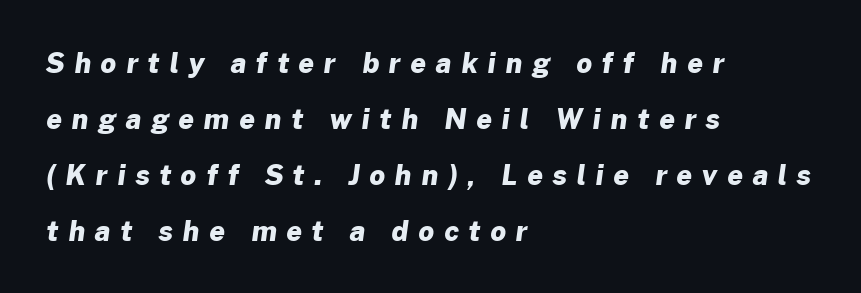
The image shows 27 px bold type; set left-aligned, loose line spacing (2.07x), unusually wide letter spacing (+0.37 em), not underlined.
